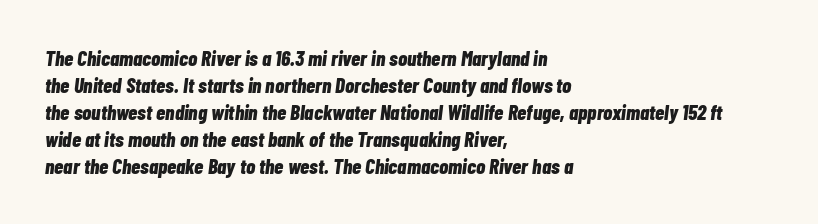
The image shows 21 px bold type, italic (leaning right); set left-aligned, normal line spacing (1.28x), normal letter spacing, not underlined.
